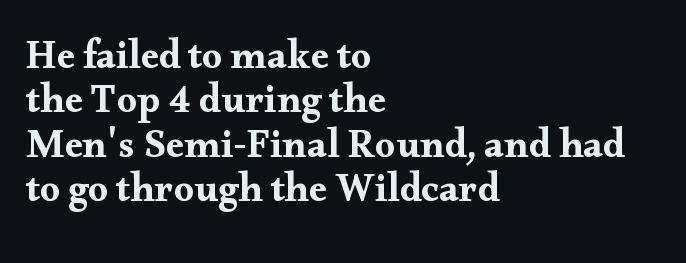
{"serif": "yes", "italic": "no", "width": "wide", "stroke_contrast": "medium", "x_height": "small", "monospaced": "no", "underline": "no", "align": "left", "line_spacing": "tight", "line_spacing_ratio": 1.11, "letter_spacing": "normal", "letter_spacing_em": 0.0, "glyph_px": 40}
